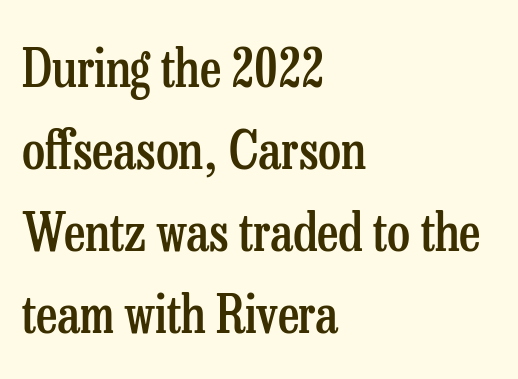
Q: Is the text bold? A: Semi-bold.
Q: Is the text italic (slanted)? A: No, it is upright.
Q: Is the typeface a serif or a sans-serif typeface? A: Serif.
Q: Is the text underlined? A: No.
Q: How is the paragraph aligned? A: Left-aligned.
Q: Is the spacing between letters normal or unusually wide? A: Normal.
Q: Is the spacing between lines tight, normal or loose? A: Normal.
Q: Width (condensed, normal, or wide)? A: Condensed.
Q: Stroke contrast? A: Low.
Q: x-height? A: Medium.
Q: Monospaced? A: No.
